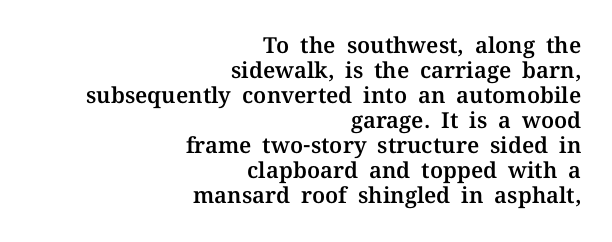
The lines are quadded right. The designer dialed line spacing down below the default. Do the letters lean? They stand straight. The tracking reads as untouched default to a designer's eye.
